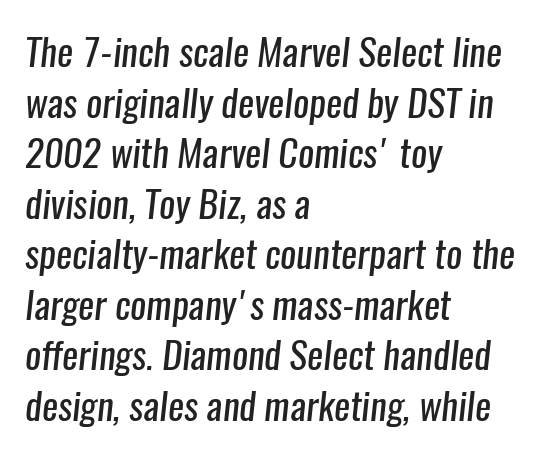
{"serif": "no", "bold": "no", "weight": "regular", "width": "condensed", "stroke_contrast": "low", "x_height": "medium", "monospaced": "no", "underline": "no", "align": "left", "line_spacing": "normal", "line_spacing_ratio": 1.33, "letter_spacing": "normal", "letter_spacing_em": 0.0, "glyph_px": 38}
